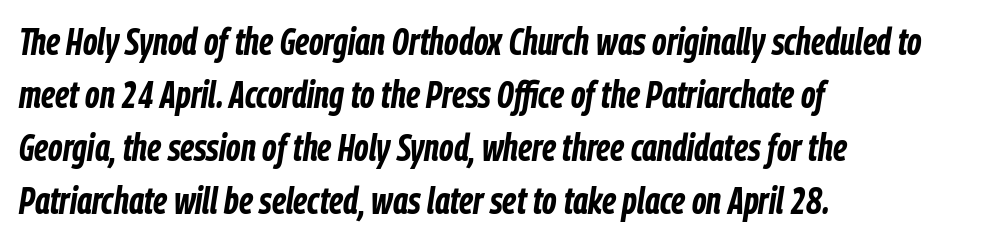
Leftover space on each line is placed entirely after the last word. Baseline-to-baseline distance is the conventional proportion of letter height. The space beneath each line is pristine and unruled. Typesetter's note: full bold, strokes at maximum text heaviness. Character widths vary here, with narrow letters taking less room than wide ones.
